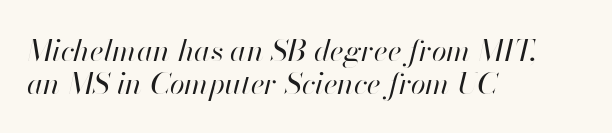
{"italic": "yes", "lean": "right", "slant_degrees": 13, "bold": "no", "weight": "regular", "width": "normal", "stroke_contrast": "high", "x_height": "small", "monospaced": "no", "underline": "no", "align": "left", "line_spacing": "tight", "line_spacing_ratio": 1.09, "letter_spacing": "normal", "letter_spacing_em": 0.0, "glyph_px": 30}
